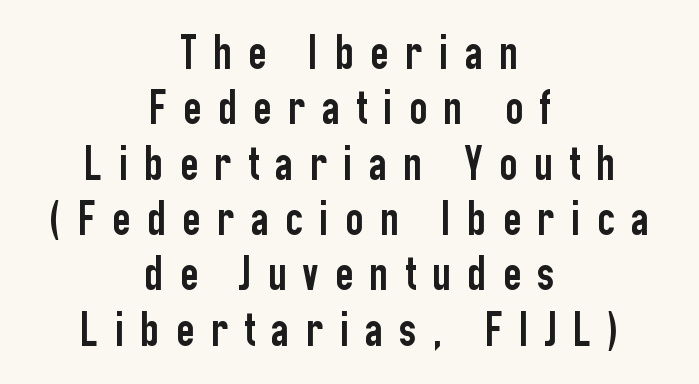
{"serif": "no", "italic": "no", "width": "condensed", "stroke_contrast": "low", "x_height": "medium", "monospaced": "no", "underline": "no", "align": "center", "line_spacing": "tight", "line_spacing_ratio": 1.13, "letter_spacing": "wide", "letter_spacing_em": 0.34, "glyph_px": 49}
